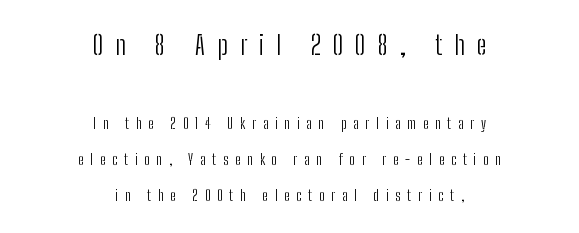
{"italic": "no", "bold": "no", "underline": "no", "align": "center", "line_spacing": "loose", "line_spacing_ratio": 2.39, "letter_spacing": "wide", "letter_spacing_em": 0.45, "larger_block": "first", "size_ratio": 1.8, "glyph_px": 27}
